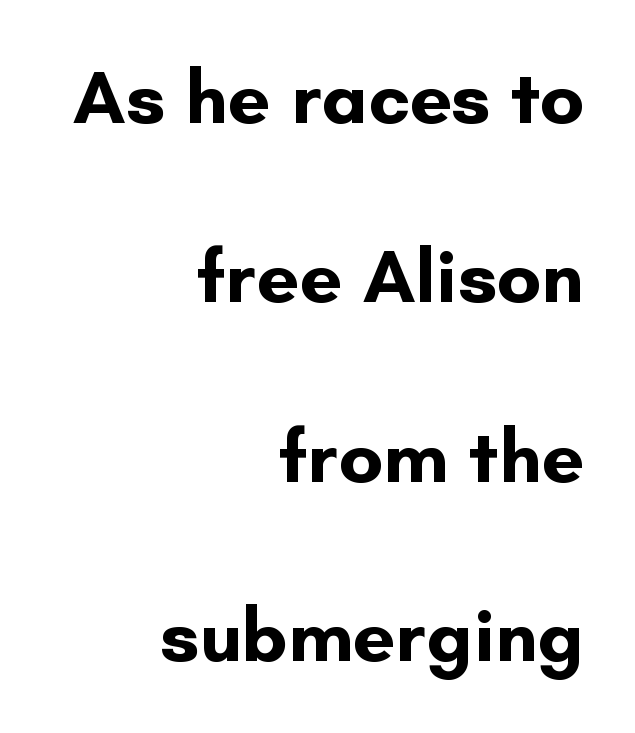
The lines in this sample share a right terminus and differ only in where they begin. Rendered with straight, roman letterforms. The gap between lines stays unmarked. The characters display no serif detailing; their extremities are plain. Spacing verdict: proportional, widths tailored to each character. Strokes here are thick enough to call this a true bold.
